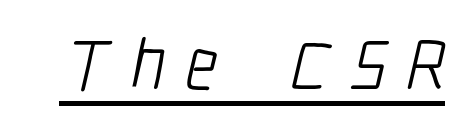
The image shows 73 px light, condensed sans-serif type; set unusually wide letter spacing (+0.29 em), underlined; low stroke contrast and a medium x-height.
